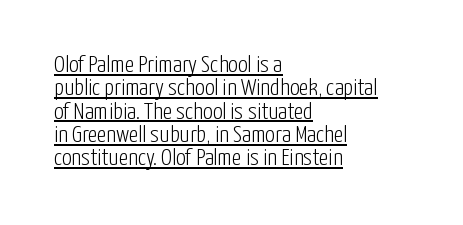
{"italic": "no", "bold": "no", "underline": "yes", "align": "left", "line_spacing": "tight", "line_spacing_ratio": 0.97, "letter_spacing": "normal", "letter_spacing_em": 0.0, "glyph_px": 24}
